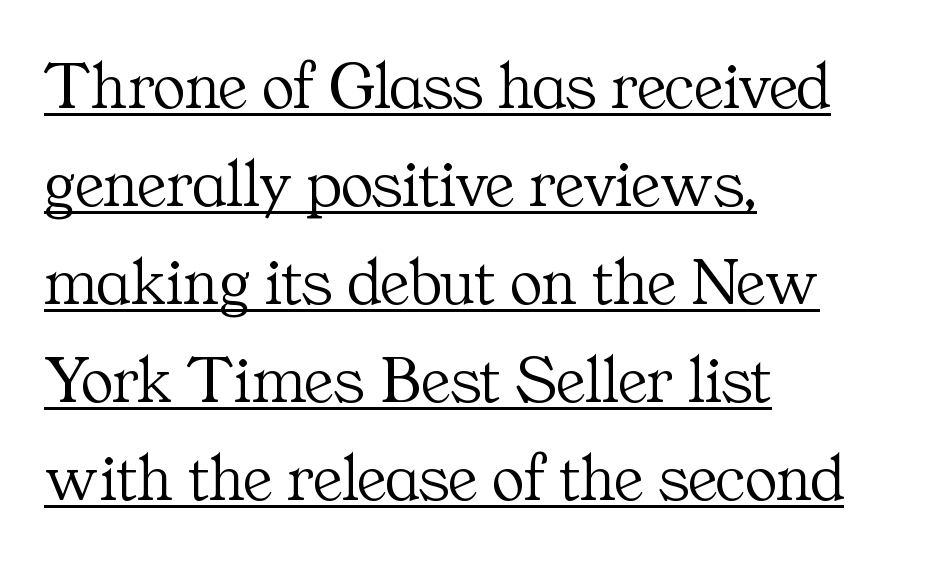
Q: Is the text bold? A: No.
Q: Is the text italic (slanted)? A: No, it is upright.
Q: Is the typeface a serif or a sans-serif typeface? A: Serif.
Q: Is the text underlined? A: Yes.
Q: How is the paragraph aligned? A: Left-aligned.
Q: Is the spacing between letters normal or unusually wide? A: Normal.
Q: Is the spacing between lines tight, normal or loose? A: Normal.
Q: Width (condensed, normal, or wide)? A: Normal.
Q: Stroke contrast? A: Medium.
Q: x-height? A: Medium.
Q: Monospaced? A: No.
